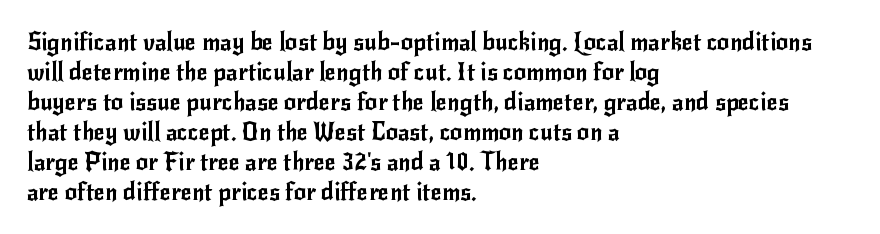
The image shows 24 px text type, upright; set left-aligned, normal line spacing (1.25x), normal letter spacing, not underlined.
